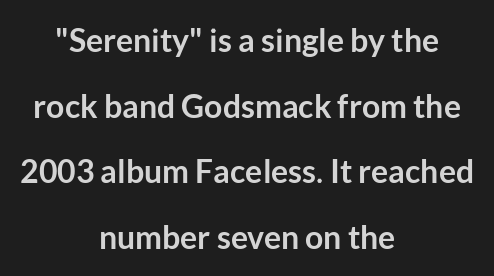
These lines were composed using upright roman letters. You could fit nearly another row in the gap between these rows. This sample has the flowing, uneven cadence of proportional lettering. The text was rendered using a sans face with plain stroke endings. The strokes are fattened all the way to bold.
